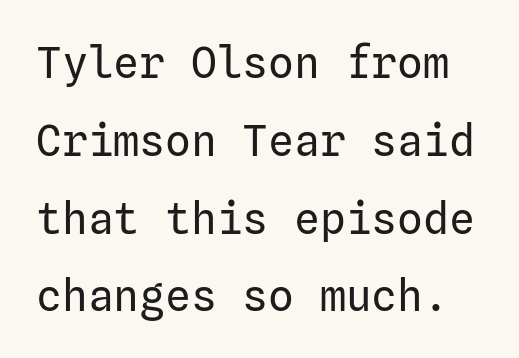
Q: Is the text bold? A: No.
Q: Is the text italic (slanted)? A: No, it is upright.
Q: Is the typeface a serif or a sans-serif typeface? A: Sans-serif.
Q: Is the text underlined? A: No.
Q: Is the spacing between letters normal or unusually wide? A: Normal.
Q: Width (condensed, normal, or wide)? A: Normal.
Q: Stroke contrast? A: Low.
Q: x-height? A: Medium.
